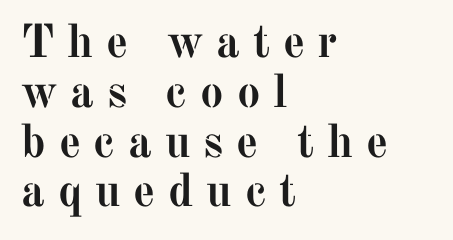
Q: Is the text bold? A: Yes.
Q: Is the text italic (slanted)? A: No, it is upright.
Q: Is the typeface a serif or a sans-serif typeface? A: Serif.
Q: Is the text underlined? A: No.
Q: How is the paragraph aligned? A: Left-aligned.
Q: Is the spacing between letters normal or unusually wide? A: Unusually wide.
Q: Is the spacing between lines tight, normal or loose? A: Tight.
Q: Width (condensed, normal, or wide)? A: Normal.
Q: Stroke contrast? A: Medium.
Q: x-height? A: Medium.
Q: Monospaced? A: No.
